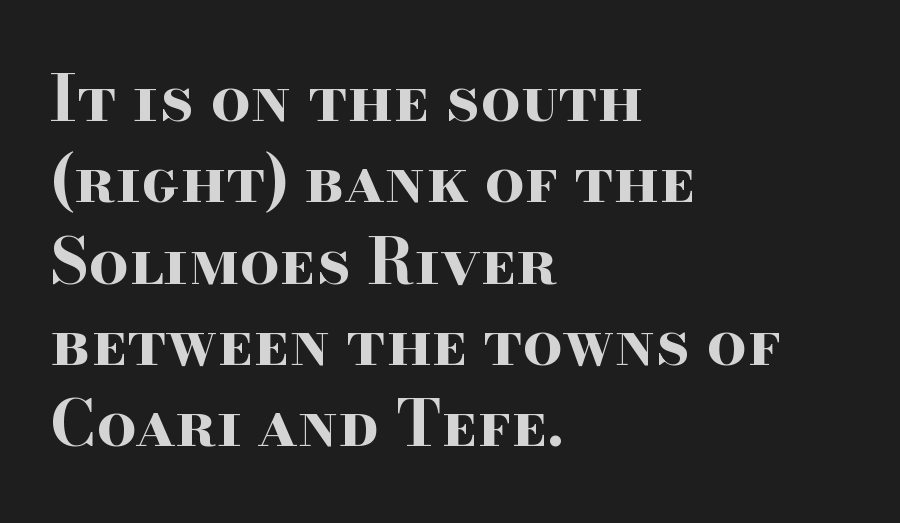
{"serif": "yes", "italic": "no", "bold": "yes", "weight": "bold", "width": "wide", "stroke_contrast": "high", "x_height": "small", "monospaced": "no", "underline": "no", "align": "left", "line_spacing": "normal", "line_spacing_ratio": 1.29, "letter_spacing": "normal", "letter_spacing_em": 0.0, "glyph_px": 63}
